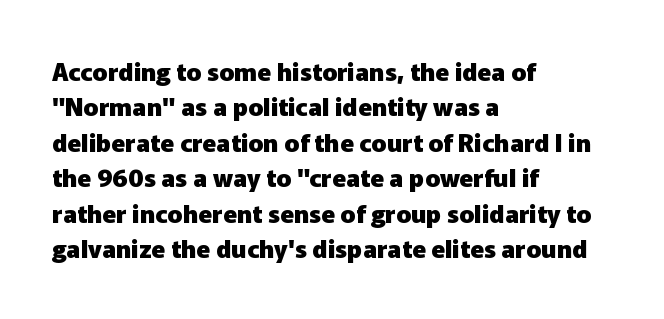
The strokes are fattened all the way to bold. Does the copy run flush right? No — it runs flush left. The face used here is rendered with its standard letterfit. Does the leading feel generous? No, just average. The typography opts for an upright posture over an oblique one.
